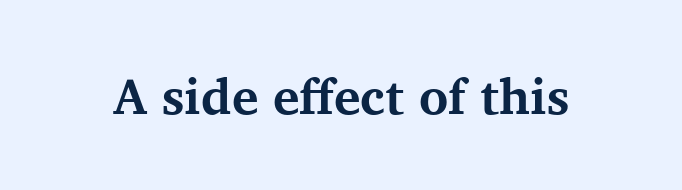
The image shows 50 px bold serif type, upright; set normal letter spacing, not underlined; medium stroke contrast and a medium x-height.
